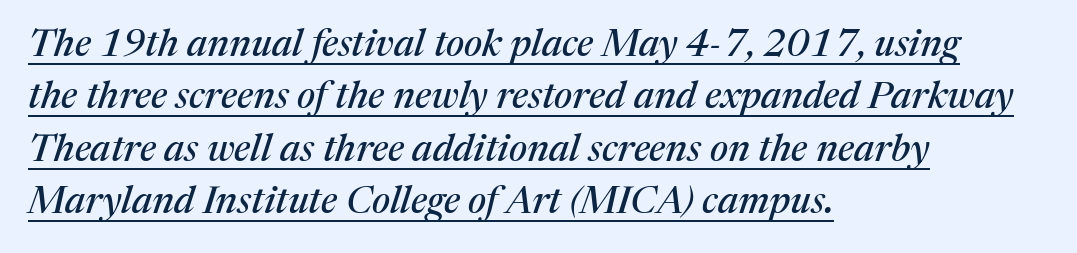
The image shows 38 px serif type, italic (leaning right); set left-aligned, normal line spacing (1.38x), normal letter spacing, underlined; medium stroke contrast and a medium x-height.
